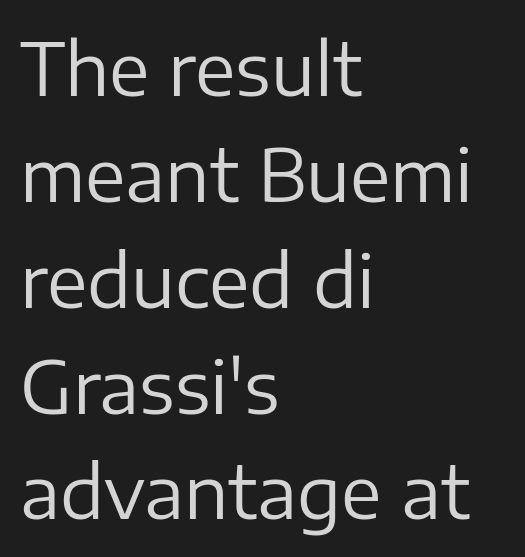
{"serif": "no", "italic": "no", "bold": "no", "weight": "regular", "width": "normal", "stroke_contrast": "low", "x_height": "medium", "monospaced": "no", "underline": "no", "align": "left", "line_spacing": "normal", "line_spacing_ratio": 1.45, "letter_spacing": "normal", "letter_spacing_em": 0.0, "glyph_px": 73}
